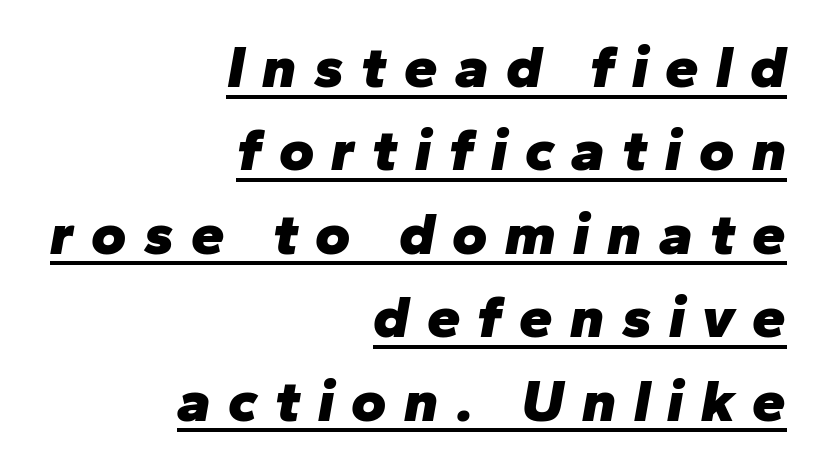
Q: Is the text bold? A: Yes.
Q: Is the text italic (slanted)? A: Yes, it leans right by about 10 degrees.
Q: Is the text underlined? A: Yes.
Q: How is the paragraph aligned? A: Right-aligned.
Q: Is the spacing between letters normal or unusually wide? A: Unusually wide.
Q: Is the spacing between lines tight, normal or loose? A: Normal.
Q: Width (condensed, normal, or wide)? A: Normal.
Q: Stroke contrast? A: Low.
Q: x-height? A: Medium.
Q: Monospaced? A: No.
